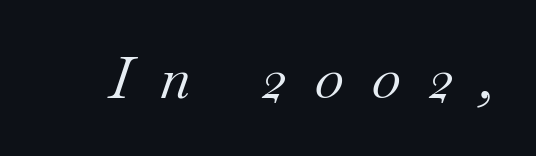
The image shows 58 px regular-weight serif type, italic (leaning right); set unusually wide letter spacing (+0.49 em), not underlined; medium stroke contrast and a small x-height.
